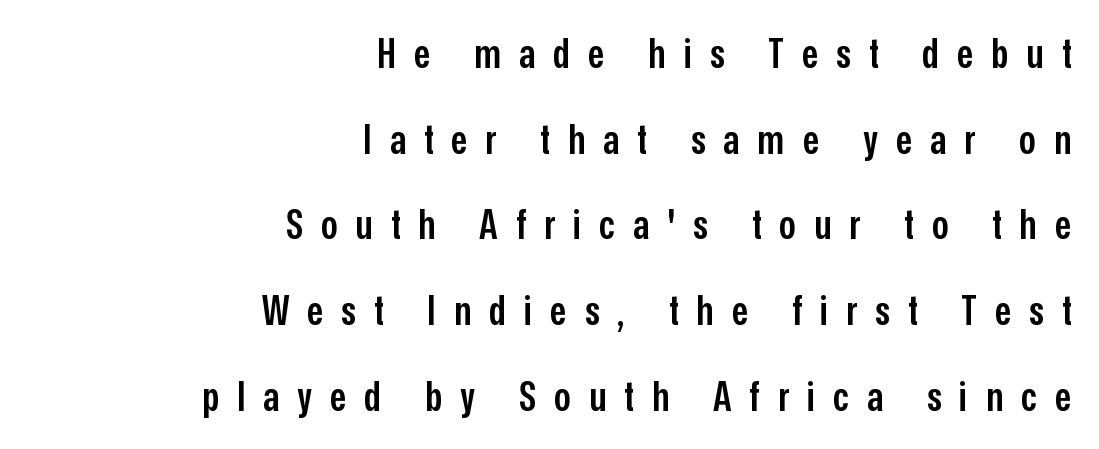
The image shows 41 px semibold, condensed sans-serif type, upright; set right-aligned, loose line spacing (2.09x), unusually wide letter spacing (+0.44 em), not underlined; low stroke contrast and a medium x-height.
